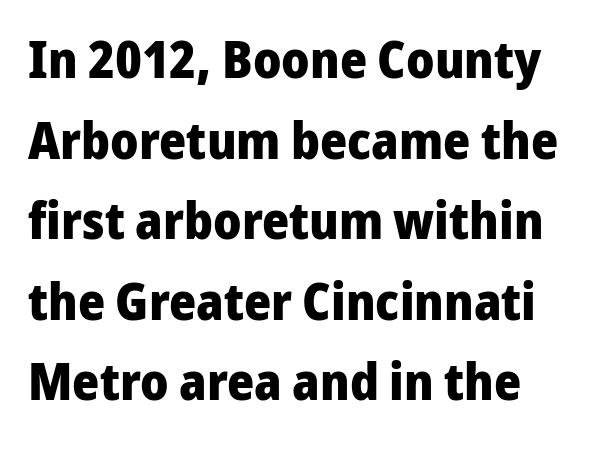
The image shows 52 px heavy sans-serif type, upright; set normal line spacing (1.55x), normal letter spacing, not underlined; low stroke contrast and a medium x-height.
